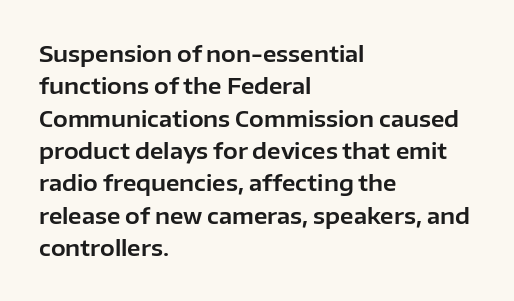
Q: Is the text italic (slanted)? A: No, it is upright.
Q: Is the text underlined? A: No.
Q: How is the paragraph aligned? A: Left-aligned.
Q: Is the spacing between letters normal or unusually wide? A: Normal.
Q: Is the spacing between lines tight, normal or loose? A: Normal.
